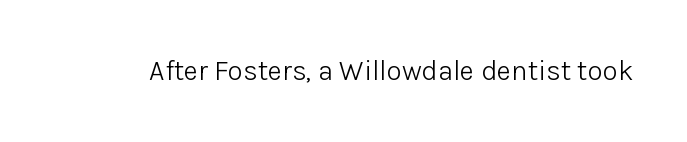
{"serif": "no", "italic": "no", "bold": "no", "weight": "light", "width": "normal", "stroke_contrast": "low", "x_height": "medium", "monospaced": "no", "underline": "no", "letter_spacing": "normal", "letter_spacing_em": 0.0, "glyph_px": 28}
